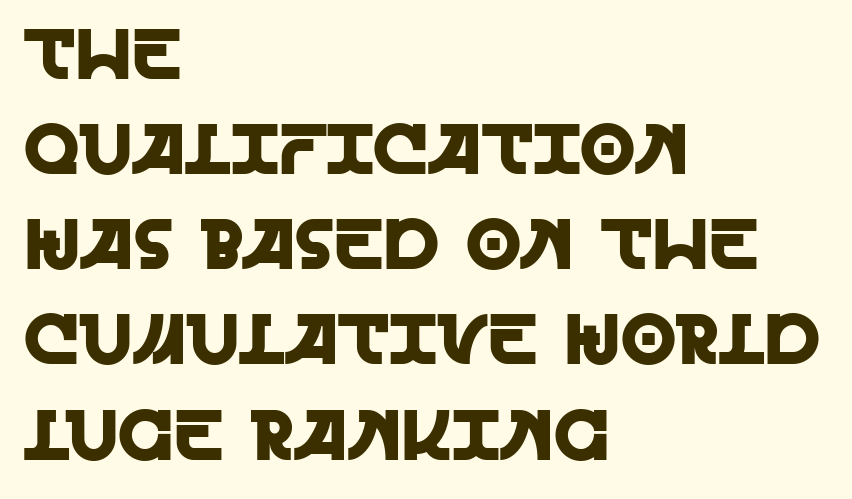
{"serif": "no", "italic": "no", "width": "normal", "x_height": "large", "monospaced": "no", "underline": "no", "align": "left", "line_spacing": "normal", "line_spacing_ratio": 1.34, "letter_spacing": "normal", "letter_spacing_em": 0.0, "glyph_px": 71}
